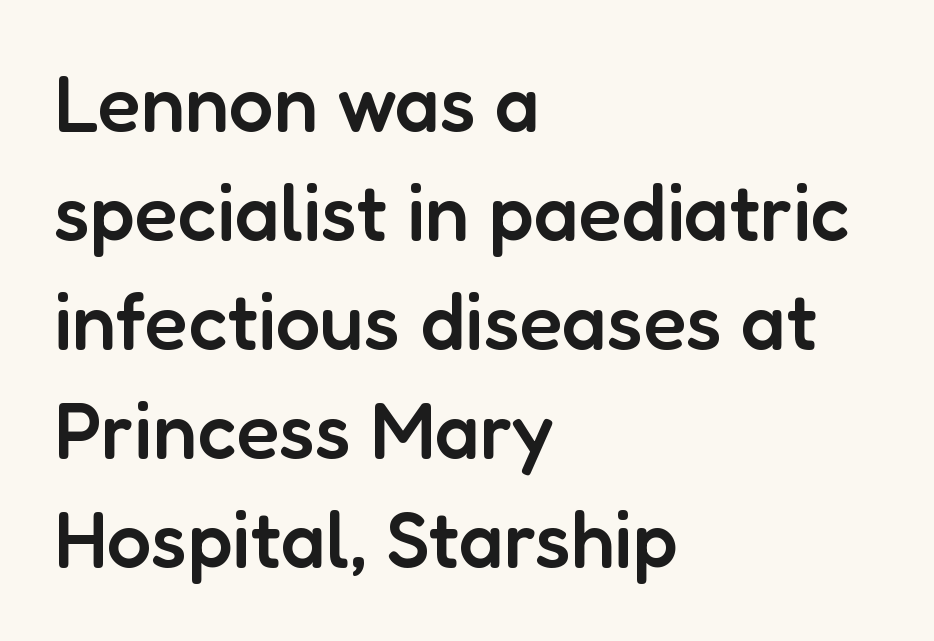
Q: Is the text bold? A: Semi-bold.
Q: Is the text italic (slanted)? A: No, it is upright.
Q: Is the typeface a serif or a sans-serif typeface? A: Sans-serif.
Q: Is the text underlined? A: No.
Q: How is the paragraph aligned? A: Left-aligned.
Q: Is the spacing between letters normal or unusually wide? A: Normal.
Q: Is the spacing between lines tight, normal or loose? A: Normal.
Q: Width (condensed, normal, or wide)? A: Normal.
Q: Stroke contrast? A: Low.
Q: x-height? A: Medium.
Q: Monospaced? A: No.
